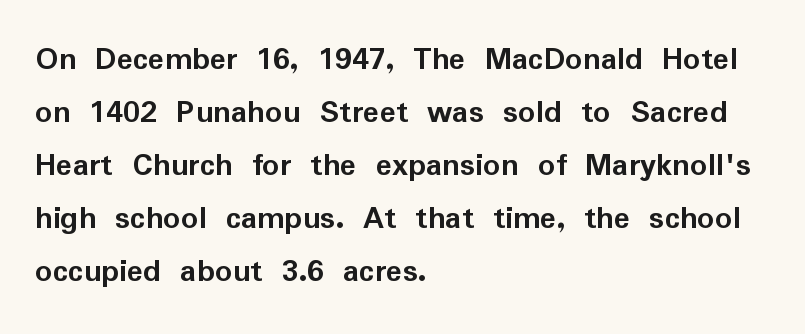
{"serif": "no", "italic": "no", "bold": "yes", "weight": "semibold", "width": "normal", "stroke_contrast": "low", "x_height": "medium", "monospaced": "no", "underline": "no", "align": "left", "line_spacing": "normal", "line_spacing_ratio": 1.56, "letter_spacing": "normal", "letter_spacing_em": 0.0, "glyph_px": 34}
